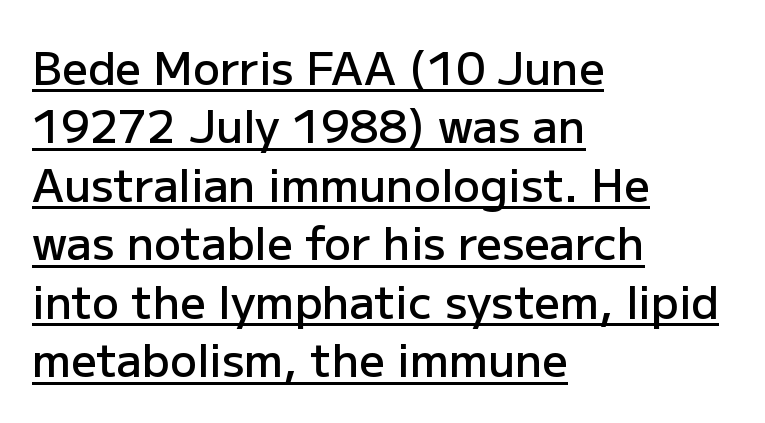
{"serif": "no", "italic": "no", "bold": "semi", "weight": "semibold", "width": "normal", "stroke_contrast": "low", "x_height": "medium", "monospaced": "no", "underline": "yes", "align": "left", "line_spacing": "normal", "line_spacing_ratio": 1.3, "letter_spacing": "normal", "letter_spacing_em": 0.0, "glyph_px": 45}
